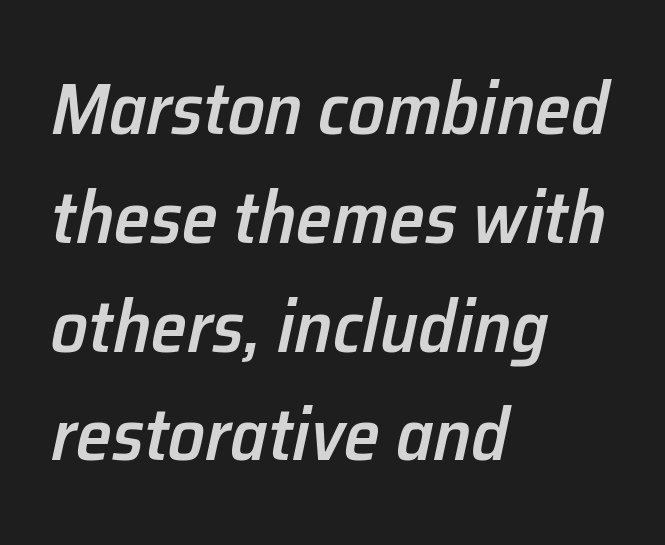
Q: Is the text bold? A: Semi-bold.
Q: Is the text italic (slanted)? A: Yes, it leans right by about 12 degrees.
Q: Is the text underlined? A: No.
Q: How is the paragraph aligned? A: Left-aligned.
Q: Is the spacing between letters normal or unusually wide? A: Normal.
Q: Is the spacing between lines tight, normal or loose? A: Normal.
Q: Width (condensed, normal, or wide)? A: Normal.
Q: Stroke contrast? A: Low.
Q: x-height? A: Medium.
Q: Monospaced? A: No.
